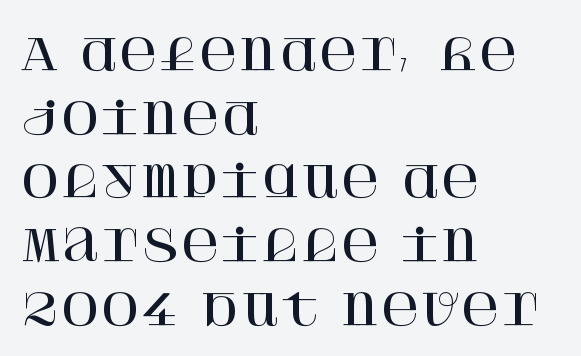
{"serif": "yes", "italic": "no", "width": "normal", "stroke_contrast": "high", "x_height": "large", "underline": "no", "align": "left", "line_spacing": "normal", "line_spacing_ratio": 1.48, "letter_spacing": "normal", "letter_spacing_em": 0.0, "glyph_px": 43}
